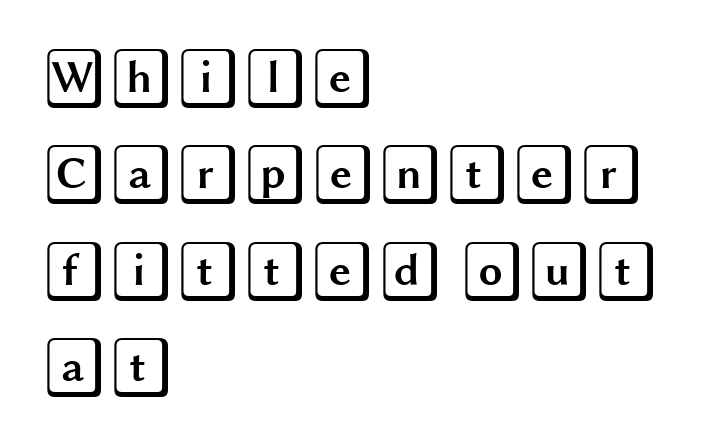
The image shows 61 px wide type, upright; set left-aligned, normal line spacing (1.58x), normal letter spacing, not underlined; a large x-height.
